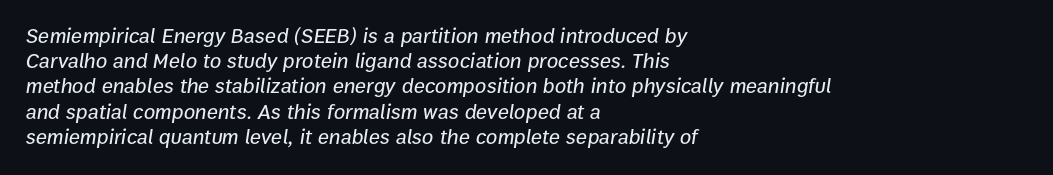
Alignment: flush left. The gaps between neighbouring characters are ordinary and unremarkable. Yep, that's italic — everything's leaning. Has an underline been added? It has not.
